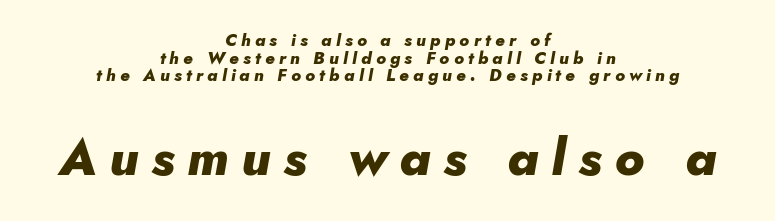
Q: Is the text bold? A: Yes.
Q: Is the text italic (slanted)? A: Yes, it leans right by about 10 degrees.
Q: Is the text underlined? A: No.
Q: How is the paragraph aligned? A: Centered.
Q: Is the spacing between letters normal or unusually wide? A: Unusually wide.
Q: Is the spacing between lines tight, normal or loose? A: Tight.
Q: Which block of text is set in a larger size, the first (top) or the second (bottom)? A: The second (bottom) one.
Q: Width (condensed, normal, or wide)? A: Normal.
Q: Stroke contrast? A: Low.
Q: x-height? A: Small.
Q: Monospaced? A: No.
